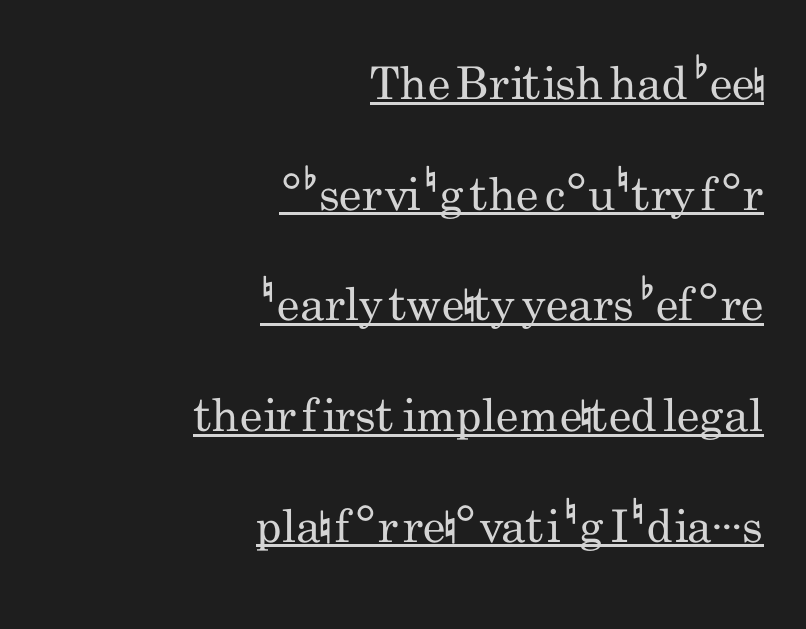
{"serif": "no", "italic": "no", "bold": "no", "weight": "regular", "width": "condensed", "stroke_contrast": "low", "x_height": "small", "monospaced": "no", "underline": "yes", "align": "right", "line_spacing": "loose", "line_spacing_ratio": 2.46, "letter_spacing": "normal", "letter_spacing_em": 0.0, "glyph_px": 45}
